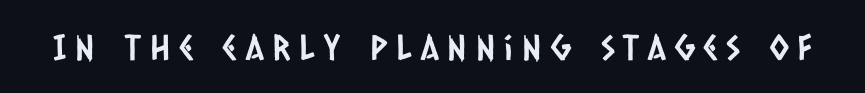
Q: Is the typeface a serif or a sans-serif typeface? A: Sans-serif.
Q: Is the text underlined? A: No.
Q: Is the spacing between letters normal or unusually wide? A: Unusually wide.
Q: Width (condensed, normal, or wide)? A: Condensed.
Q: Stroke contrast? A: Low.
Q: x-height? A: Large.
Q: Monospaced? A: No.
